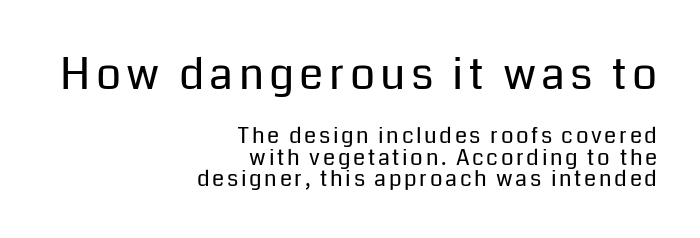
Q: Is the text bold? A: No.
Q: Is the text italic (slanted)? A: No, it is upright.
Q: Is the typeface a serif or a sans-serif typeface? A: Sans-serif.
Q: Is the text underlined? A: No.
Q: How is the paragraph aligned? A: Right-aligned.
Q: Is the spacing between lines tight, normal or loose? A: Tight.
Q: Which block of text is set in a larger size, the first (top) or the second (bottom)? A: The first (top) one.
Q: Width (condensed, normal, or wide)? A: Normal.
Q: Stroke contrast? A: Low.
Q: x-height? A: Medium.
Q: Monospaced? A: No.
